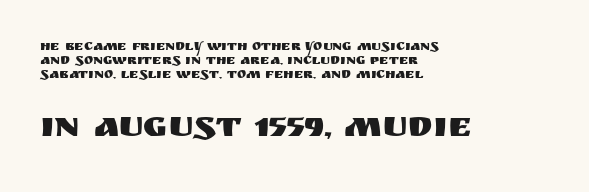
The image shows 36 px sans-serif type, upright; set left-aligned, tight line spacing (1.01x), normal letter spacing, not underlined; the second (bottom) block is 2.57x larger; medium stroke contrast and a large x-height.
